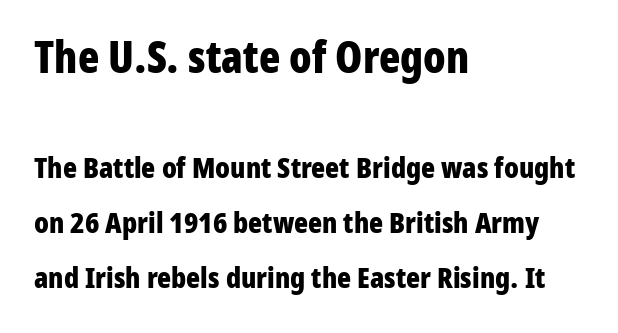
The image shows 44 px bold, condensed sans-serif type, upright; set left-aligned, line spacing 1.89x, normal letter spacing, not underlined; the first (top) block is 1.52x larger; low stroke contrast and a medium x-height.
